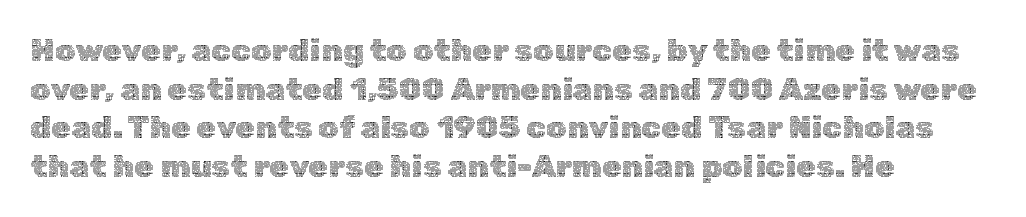
{"italic": "no", "bold": "no", "weight": "thin", "width": "normal", "x_height": "medium", "monospaced": "no", "underline": "no", "align": "left", "line_spacing_ratio": 1.21, "letter_spacing": "normal", "letter_spacing_em": 0.0, "glyph_px": 32}
